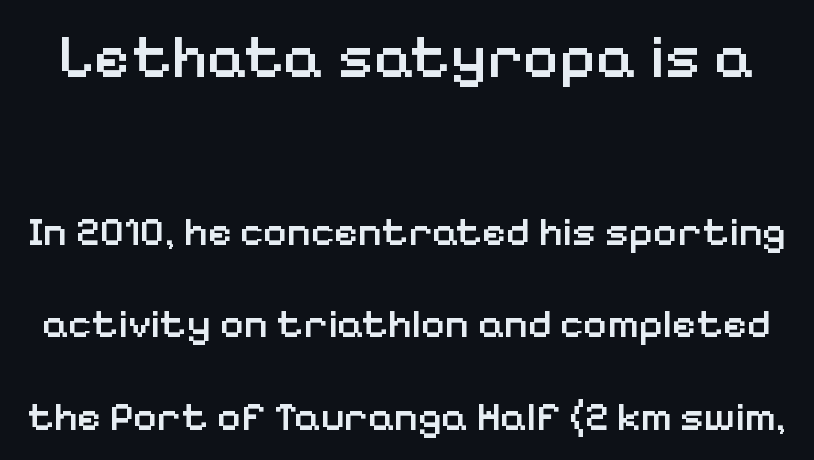
Q: Is the text bold? A: Semi-bold.
Q: Is the text italic (slanted)? A: No, it is upright.
Q: Is the typeface a serif or a sans-serif typeface? A: Sans-serif.
Q: Is the text underlined? A: No.
Q: Is the spacing between letters normal or unusually wide? A: Normal.
Q: Is the spacing between lines tight, normal or loose? A: Loose.
Q: Which block of text is set in a larger size, the first (top) or the second (bottom)? A: The first (top) one.
Q: Width (condensed, normal, or wide)? A: Normal.
Q: Stroke contrast? A: Low.
Q: x-height? A: Medium.
Q: Monospaced? A: No.
